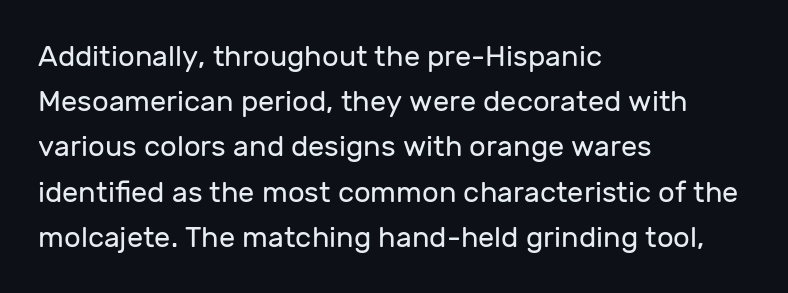
This is sans-serif lettering, the kind often seen on screens and signage. The lettering stays uniformly vertical, giving the passage a roman look. Beneath every word, the page is bare. The face used here is proportionally spaced, like ordinary book or web type. Summary of weight: not heavy and not bold.
